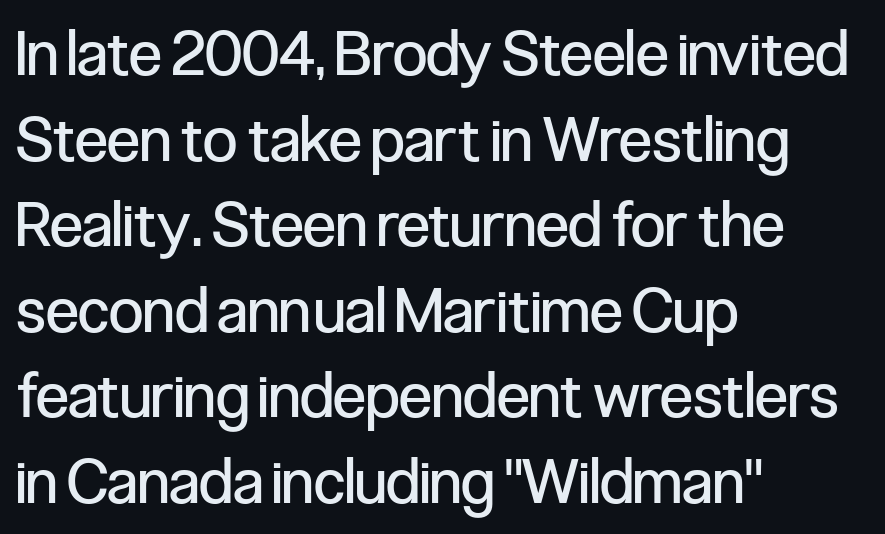
Nothing unusual about the tracking: characters are spaced as the font intends. This is not heavy type; no bold has been used. Short and long lines alike share a common starting point at left. Rendered with straight, roman letterforms. The rendering uses natural spacing where letterforms have individual widths.
